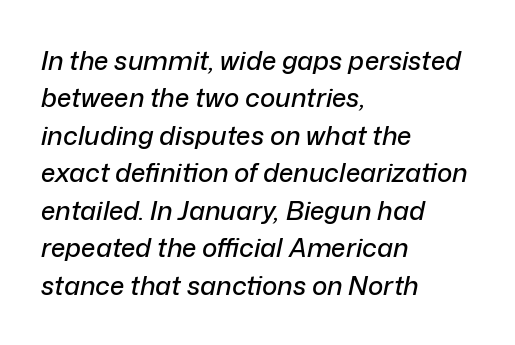
{"italic": "yes", "lean": "right", "slant_degrees": 12, "underline": "no", "align": "left", "line_spacing": "normal", "line_spacing_ratio": 1.44, "letter_spacing": "normal", "letter_spacing_em": 0.0, "glyph_px": 26}
